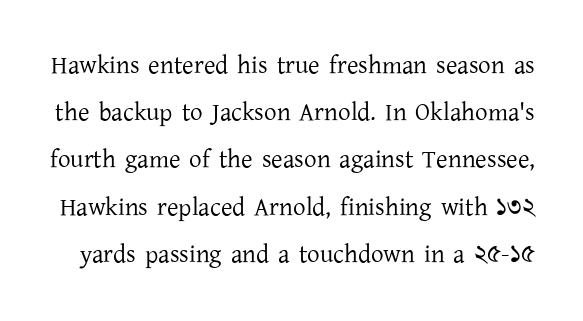
Q: Is the text bold? A: No.
Q: Is the text italic (slanted)? A: No, it is upright.
Q: Is the text underlined? A: No.
Q: Is the spacing between letters normal or unusually wide? A: Normal.
